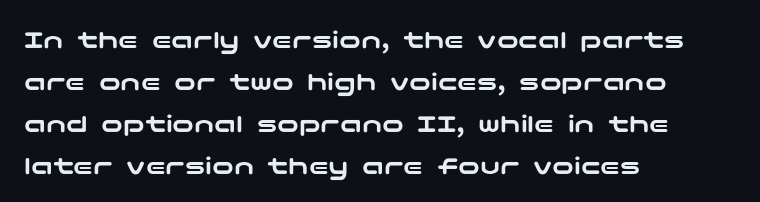
Decoration check: the copy has no underline. You can tell it's not italic because the verticals are truly vertical. Is the letter spacing exaggerated? No — it looks like the ordinary default. A classic flush-left, rag-right setting is used for this passage. Baseline-to-baseline distance is the conventional proportion of letter height.
